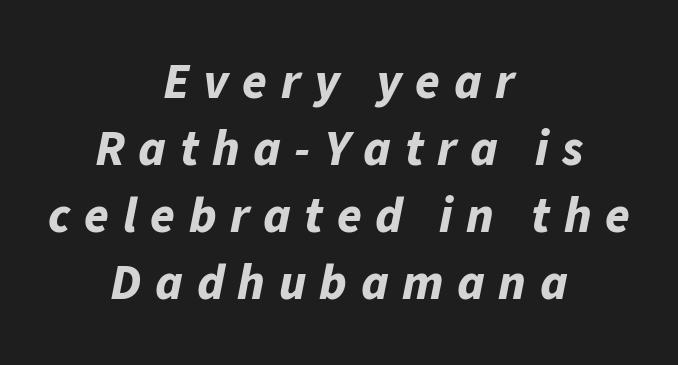
The rendering positions every line midway between the sides. Each row of text sits above clean, open space. Look at the tracking — it's clearly loosened, letters drifting apart. Students, this is bold: see how much ink each stroke carries. If you drew a line through each stem, it would be angled.
